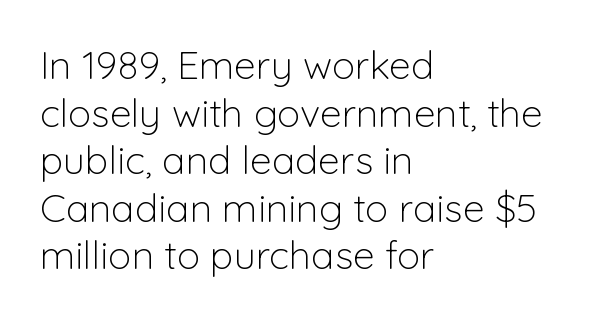
Q: Is the text bold? A: No.
Q: Is the text italic (slanted)? A: No, it is upright.
Q: Is the typeface a serif or a sans-serif typeface? A: Sans-serif.
Q: Is the text underlined? A: No.
Q: How is the paragraph aligned? A: Left-aligned.
Q: Is the spacing between letters normal or unusually wide? A: Normal.
Q: Width (condensed, normal, or wide)? A: Normal.
Q: Stroke contrast? A: Low.
Q: x-height? A: Medium.
Q: Monospaced? A: No.
